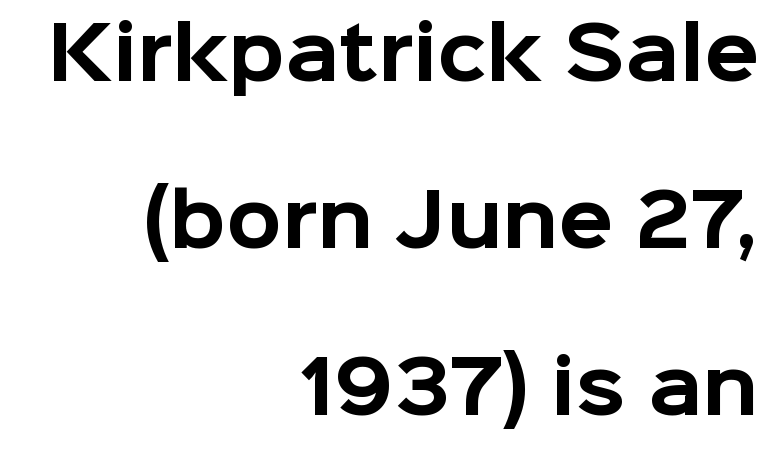
Q: Is the text bold? A: Yes.
Q: Is the text italic (slanted)? A: No, it is upright.
Q: Is the typeface a serif or a sans-serif typeface? A: Sans-serif.
Q: Is the text underlined? A: No.
Q: How is the paragraph aligned? A: Right-aligned.
Q: Is the spacing between letters normal or unusually wide? A: Normal.
Q: Is the spacing between lines tight, normal or loose? A: Loose.
Q: Width (condensed, normal, or wide)? A: Normal.
Q: Stroke contrast? A: Low.
Q: x-height? A: Medium.
Q: Monospaced? A: No.
